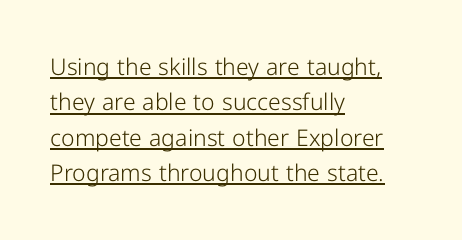
The image shows 23 px text type, upright; set left-aligned, normal line spacing (1.54x), normal letter spacing, underlined.
